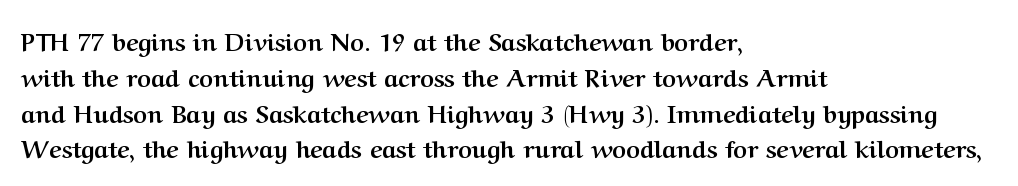
Italic: no, the glyphs are upright roman. Reading down the column, the eye jumps a familiar distance to each next line. Each row of text sits above clean, open space. Chunky letters — that's bold for sure.
